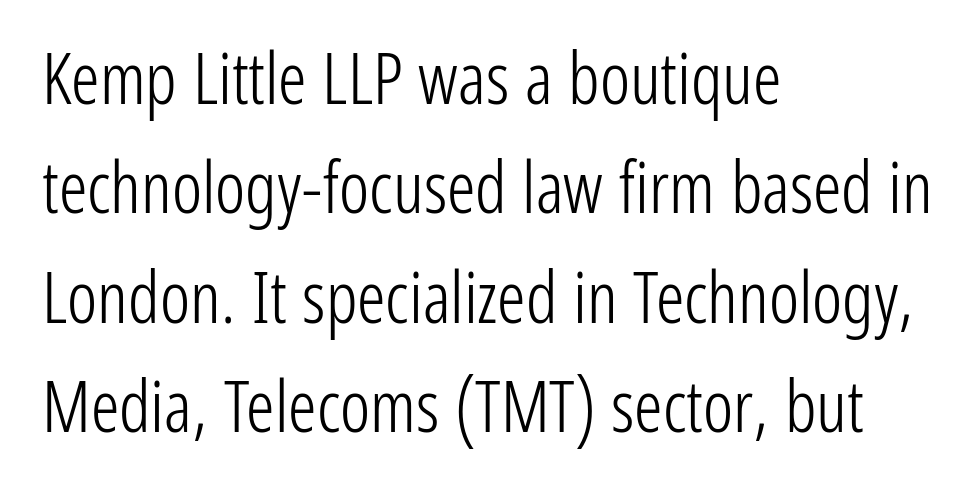
{"serif": "no", "italic": "no", "bold": "no", "weight": "light", "width": "condensed", "stroke_contrast": "low", "x_height": "medium", "monospaced": "no", "underline": "no", "align": "left", "line_spacing": "normal", "line_spacing_ratio": 1.54, "letter_spacing": "normal", "letter_spacing_em": 0.0, "glyph_px": 71}
